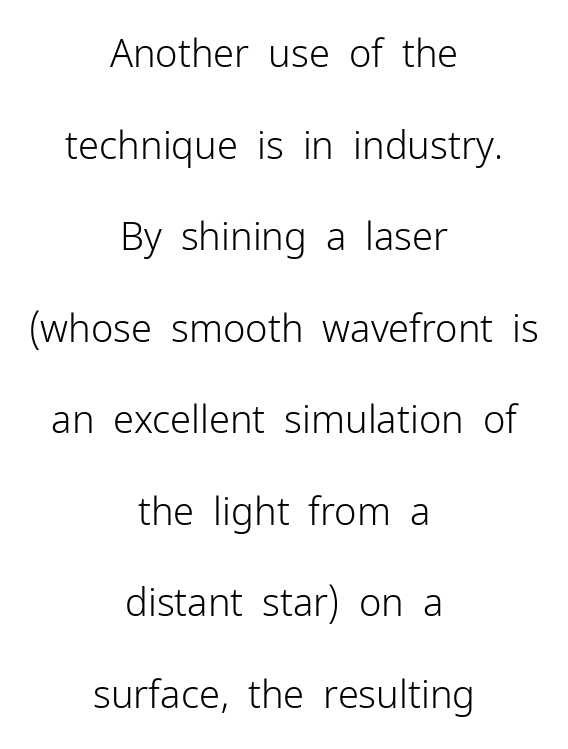
Q: Is the text bold? A: No.
Q: Is the text italic (slanted)? A: No, it is upright.
Q: Is the typeface a serif or a sans-serif typeface? A: Sans-serif.
Q: Is the text underlined? A: No.
Q: How is the paragraph aligned? A: Centered.
Q: Is the spacing between letters normal or unusually wide? A: Normal.
Q: Is the spacing between lines tight, normal or loose? A: Loose.
Q: Width (condensed, normal, or wide)? A: Normal.
Q: Stroke contrast? A: Low.
Q: x-height? A: Medium.
Q: Monospaced? A: No.
